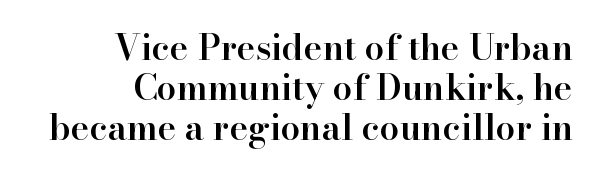
Classification — serif. Very little white space separates one row of letters from the next. In terms of letterspacing, this is plain default setting. Bare-footed words on every line. The typography opts for an upright posture over an oblique one. A student would call this right alignment; a typographer would say flush right, rag left.
